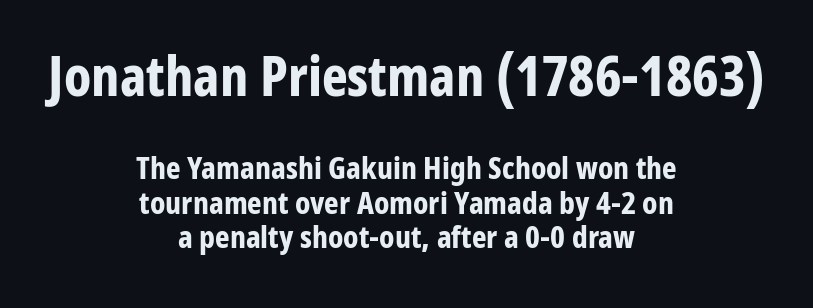
The image shows 55 px bold, condensed sans-serif type, upright; set centered, tight line spacing (1.1x), normal letter spacing, not underlined; the first (top) block is 1.77x larger; low stroke contrast and a medium x-height.
